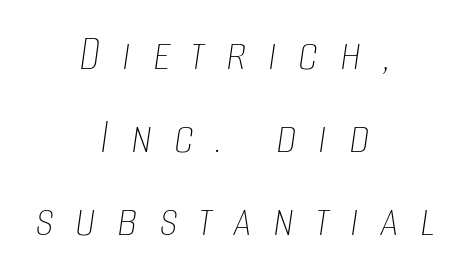
{"italic": "yes", "lean": "right", "slant_degrees": 8, "bold": "no", "weight": "thin", "width": "condensed", "stroke_contrast": "low", "x_height": "large", "monospaced": "no", "underline": "no", "align": "center", "line_spacing": "normal", "line_spacing_ratio": 1.63, "letter_spacing": "wide", "letter_spacing_em": 0.42, "glyph_px": 51}
